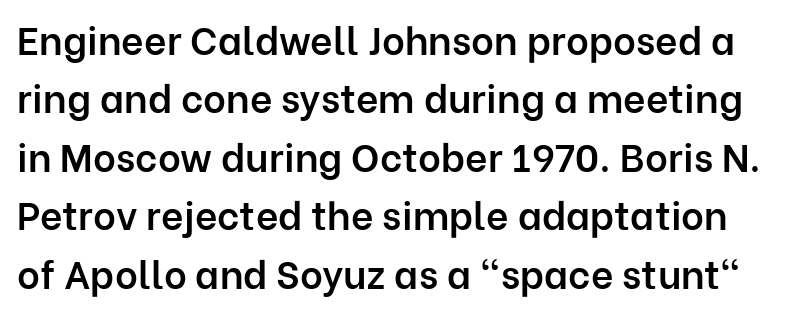
The image shows 39 px semibold sans-serif type, upright; set normal line spacing (1.5x), normal letter spacing, not underlined; low stroke contrast and a medium x-height.
